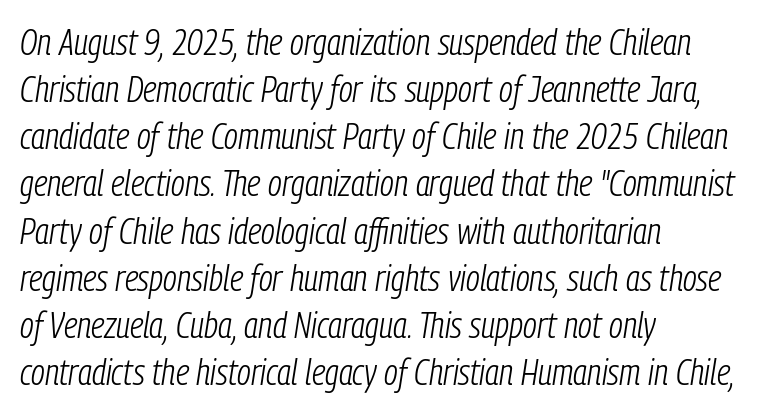
Q: Is the text bold? A: No.
Q: Is the text italic (slanted)? A: Yes, it leans right by about 9 degrees.
Q: Is the text underlined? A: No.
Q: How is the paragraph aligned? A: Left-aligned.
Q: Is the spacing between letters normal or unusually wide? A: Normal.
Q: Is the spacing between lines tight, normal or loose? A: Normal.
Q: Width (condensed, normal, or wide)? A: Condensed.
Q: Stroke contrast? A: Low.
Q: x-height? A: Medium.
Q: Monospaced? A: No.
